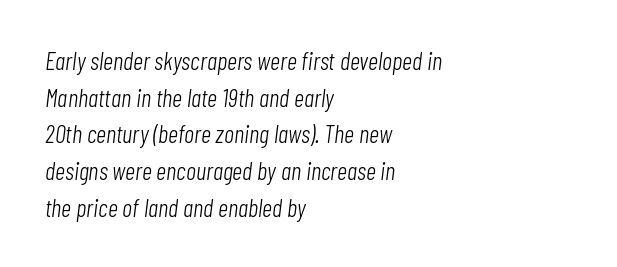
You could call the tracking neutral — neither tight nor loose. Evenly set lines give the paragraph a standard silhouette. Does the lettering tilt? It does — this is italic. Horizontally, the lines are justified to the leading edge only.
